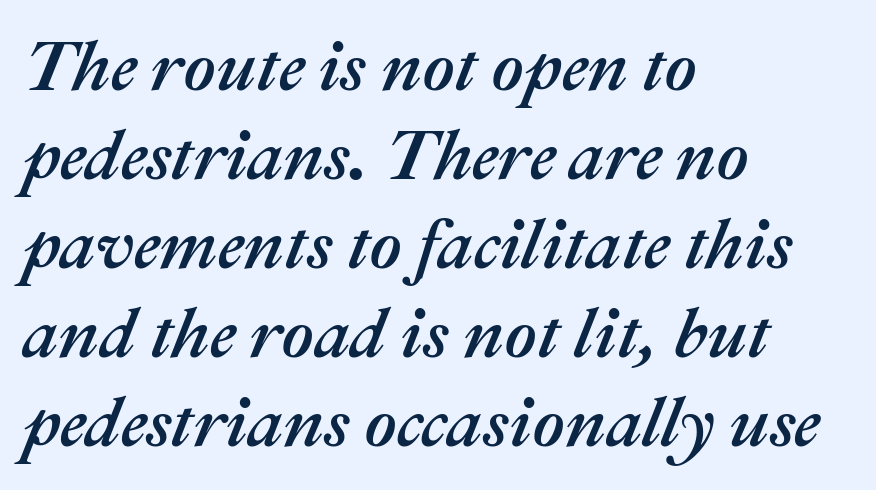
A normal amount of white space separates one row of letters from the next. Varying glyph widths throughout — classic text-font behaviour. In terms of posture, this sample is oblique. The rendering anchors every line to the left-hand side. The glyphs are unaccompanied by any horizontal stroke below them.
